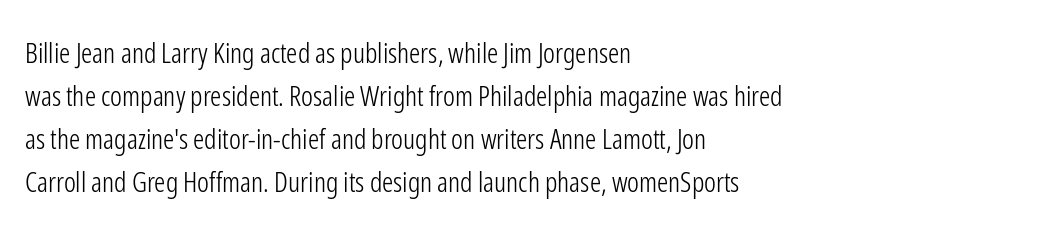
The image shows 28 px light, condensed sans-serif type, upright; set left-aligned, normal line spacing (1.53x), normal letter spacing, not underlined; low stroke contrast and a medium x-height.
